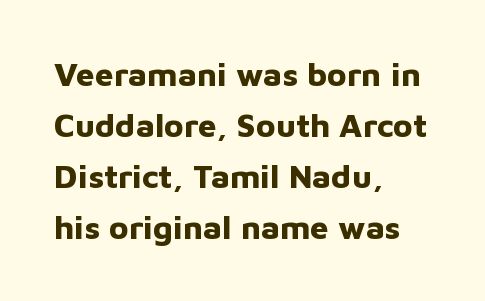
Q: Is the text bold? A: Yes.
Q: Is the text italic (slanted)? A: No, it is upright.
Q: Is the typeface a serif or a sans-serif typeface? A: Sans-serif.
Q: Is the text underlined? A: No.
Q: How is the paragraph aligned? A: Left-aligned.
Q: Is the spacing between letters normal or unusually wide? A: Normal.
Q: Is the spacing between lines tight, normal or loose? A: Normal.
Q: Width (condensed, normal, or wide)? A: Normal.
Q: Stroke contrast? A: Low.
Q: x-height? A: Medium.
Q: Monospaced? A: No.
